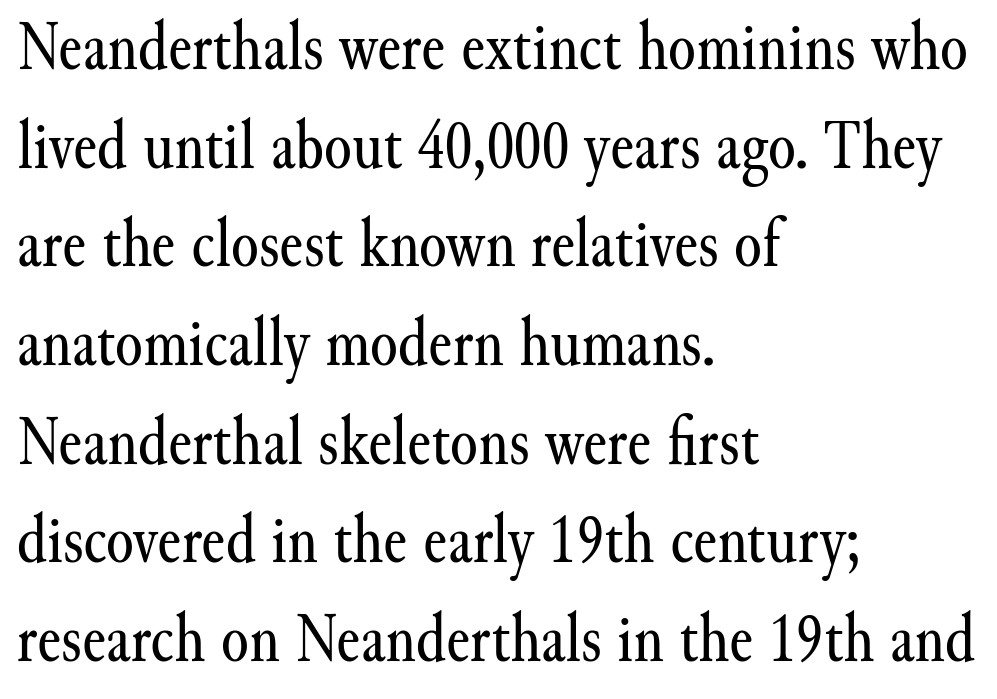
The axis of the letterforms is exactly vertical. The space beneath each line is pristine and unruled. Whoever set this chose a conventional vertical rhythm. The letters advance in unequal steps, a hallmark of proportional type. Typographically, this falls in the serif category. Does the copy run flush right? No — it runs flush left.
